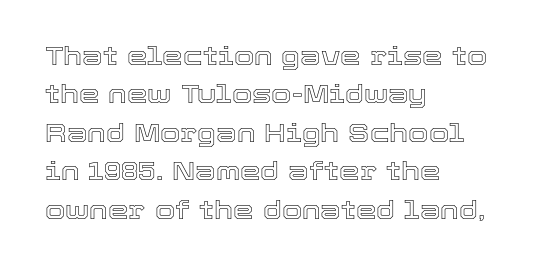
The image shows 26 px text type, upright; set left-aligned, normal line spacing (1.48x), normal letter spacing, not underlined.
